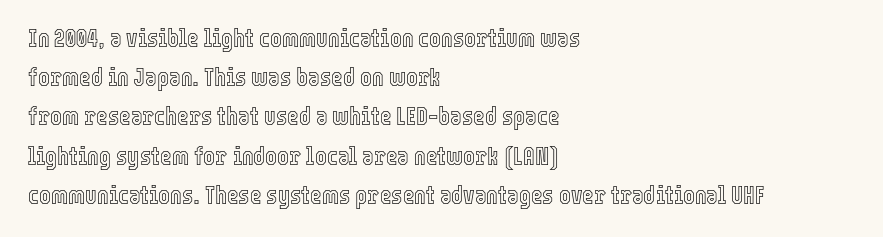
The image shows 25 px text type, upright; set left-aligned, normal line spacing (1.57x), normal letter spacing, not underlined.
